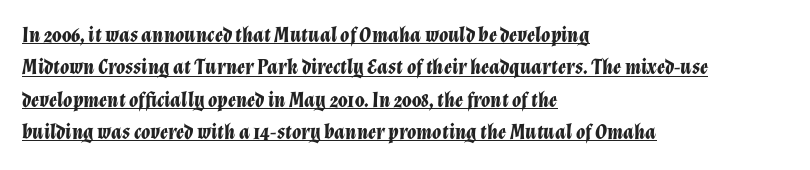
{"italic": "yes", "lean": "right", "slant_degrees": 12, "bold": "yes", "underline": "yes", "align": "left", "line_spacing": "normal", "line_spacing_ratio": 1.54, "letter_spacing": "normal", "letter_spacing_em": 0.0, "glyph_px": 21}
